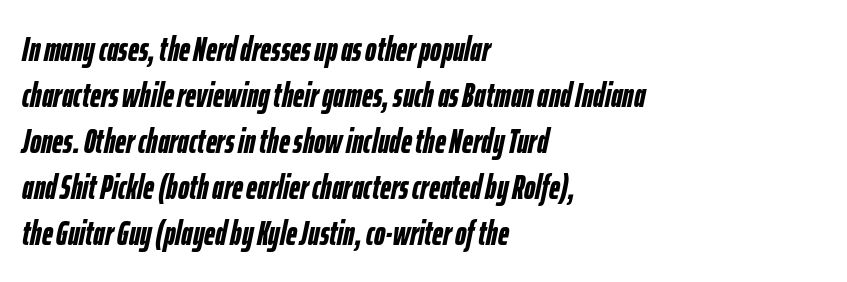
Q: Is the text bold? A: Yes.
Q: Is the text italic (slanted)? A: Yes, it leans right by about 12 degrees.
Q: Is the text underlined? A: No.
Q: How is the paragraph aligned? A: Left-aligned.
Q: Is the spacing between letters normal or unusually wide? A: Normal.
Q: Is the spacing between lines tight, normal or loose? A: Normal.
Q: Width (condensed, normal, or wide)? A: Condensed.
Q: Stroke contrast? A: Low.
Q: x-height? A: Medium.
Q: Monospaced? A: No.
